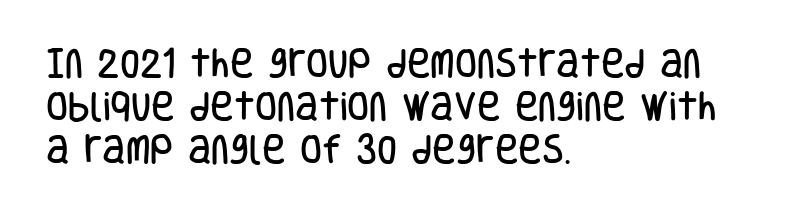
The image shows 32 px condensed sans-serif type, upright; set left-aligned, normal line spacing (1.34x), normal letter spacing, not underlined; low stroke contrast and a large x-height.
